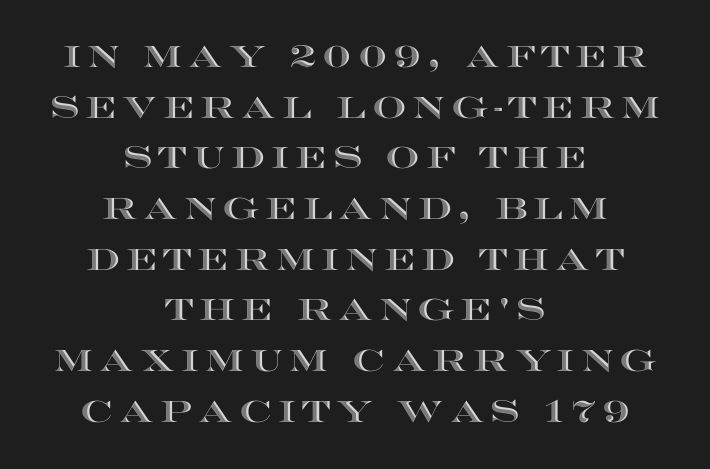
The image shows 30 px wide type, upright; set centered, normal line spacing (1.69x), unusually wide letter spacing (+0.2 em), not underlined; a large x-height.
